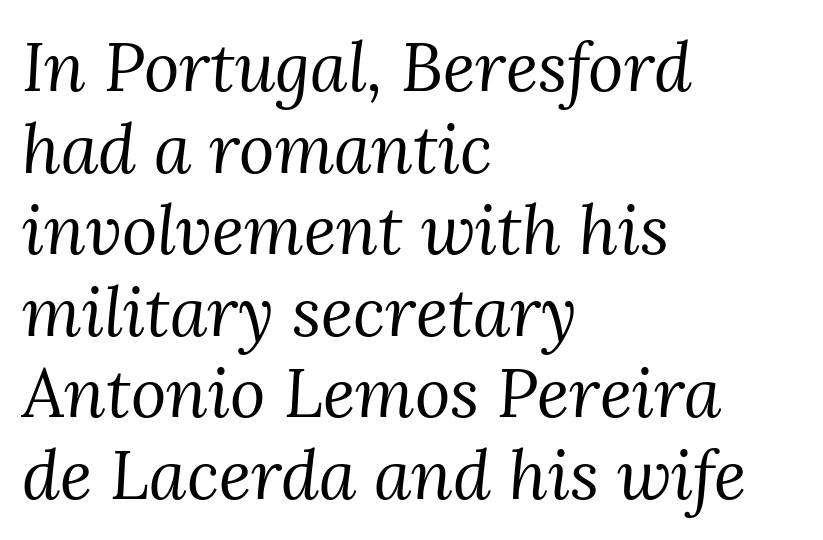
{"serif": "yes", "italic": "yes", "lean": "right", "slant_degrees": 3, "bold": "no", "weight": "regular", "width": "normal", "stroke_contrast": "medium", "x_height": "medium", "monospaced": "no", "underline": "no", "align": "left", "line_spacing_ratio": 1.2, "letter_spacing": "normal", "letter_spacing_em": 0.0, "glyph_px": 68}
